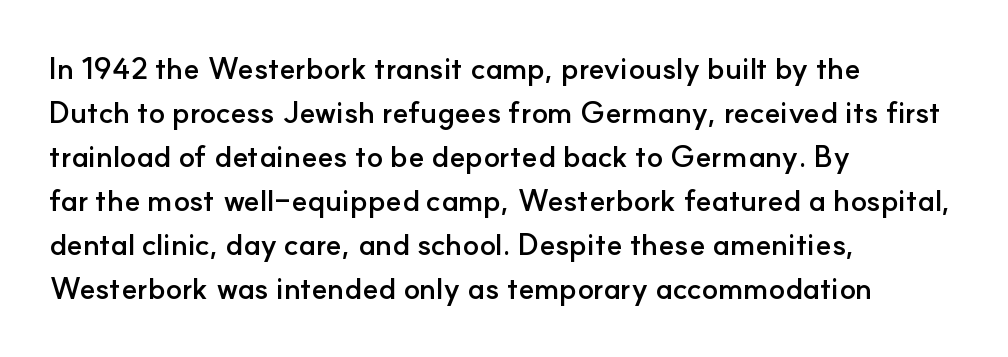
{"serif": "no", "italic": "no", "bold": "yes", "weight": "semibold", "width": "normal", "stroke_contrast": "low", "x_height": "small", "monospaced": "no", "underline": "no", "align": "left", "line_spacing": "normal", "line_spacing_ratio": 1.47, "letter_spacing": "normal", "letter_spacing_em": 0.0, "glyph_px": 30}
